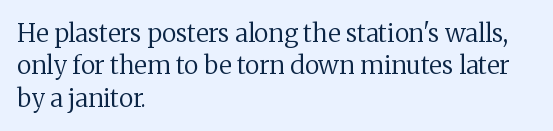
The image shows 25 px text type, upright; set left-aligned, normal line spacing (1.3x), normal letter spacing, not underlined.
